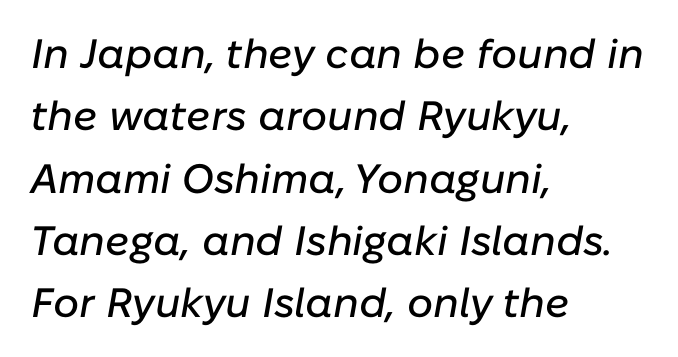
The image shows 41 px text type, italic (leaning right); set left-aligned, normal line spacing (1.52x), normal letter spacing, not underlined; low stroke contrast and a medium x-height.
